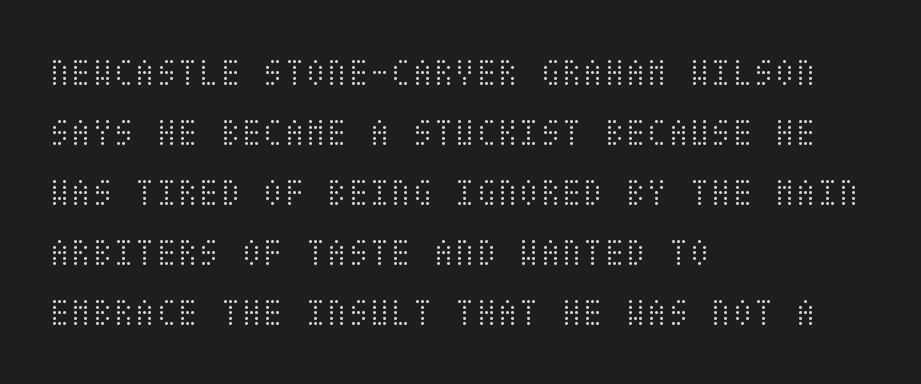
Q: Is the text bold? A: No.
Q: Is the text italic (slanted)? A: No, it is upright.
Q: Is the text underlined? A: No.
Q: How is the paragraph aligned? A: Left-aligned.
Q: Is the spacing between letters normal or unusually wide? A: Normal.
Q: Is the spacing between lines tight, normal or loose? A: Normal.
Q: Width (condensed, normal, or wide)? A: Condensed.
Q: Stroke contrast? A: Medium.
Q: x-height? A: Large.
